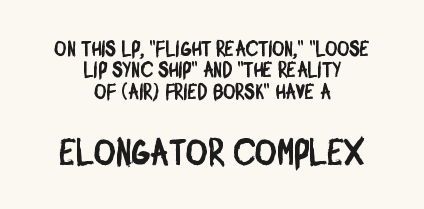
Q: Is the typeface a serif or a sans-serif typeface? A: Sans-serif.
Q: Is the text underlined? A: No.
Q: How is the paragraph aligned? A: Centered.
Q: Is the spacing between letters normal or unusually wide? A: Normal.
Q: Is the spacing between lines tight, normal or loose? A: Tight.
Q: Which block of text is set in a larger size, the first (top) or the second (bottom)? A: The second (bottom) one.
Q: Width (condensed, normal, or wide)? A: Condensed.
Q: Stroke contrast? A: Low.
Q: x-height? A: Large.
Q: Monospaced? A: No.
